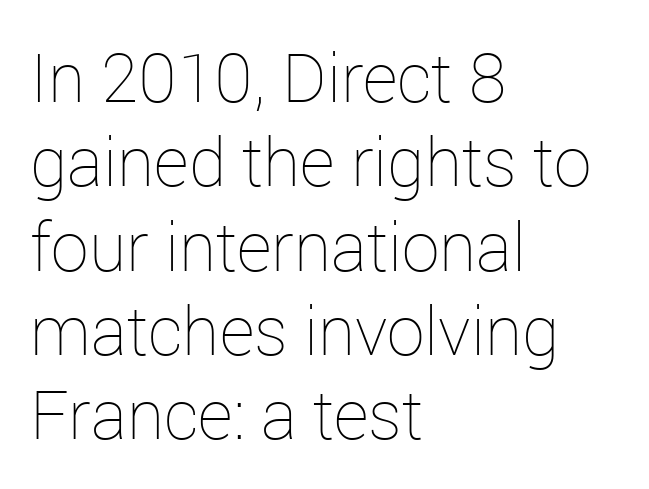
The image shows 68 px thin type, upright; set left-aligned, line spacing 1.24x, normal letter spacing, not underlined; low stroke contrast and a medium x-height.
